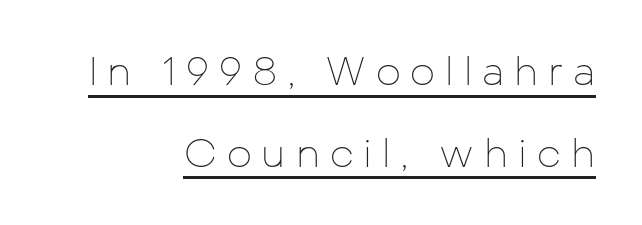
Q: Is the text bold? A: No.
Q: Is the text italic (slanted)? A: No, it is upright.
Q: Is the typeface a serif or a sans-serif typeface? A: Sans-serif.
Q: Is the text underlined? A: Yes.
Q: How is the paragraph aligned? A: Right-aligned.
Q: Is the spacing between letters normal or unusually wide? A: Unusually wide.
Q: Is the spacing between lines tight, normal or loose? A: Loose.
Q: Width (condensed, normal, or wide)? A: Normal.
Q: Stroke contrast? A: Low.
Q: x-height? A: Medium.
Q: Monospaced? A: No.
